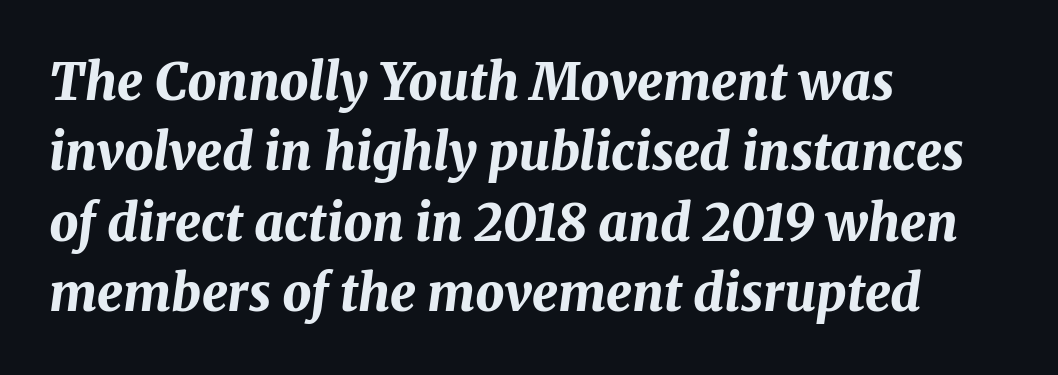
{"italic": "yes", "lean": "right", "slant_degrees": 8, "bold": "yes", "weight": "bold", "width": "normal", "stroke_contrast": "medium", "x_height": "medium", "monospaced": "no", "underline": "no", "align": "left", "line_spacing": "normal", "line_spacing_ratio": 1.38, "letter_spacing": "normal", "letter_spacing_em": 0.0, "glyph_px": 51}
